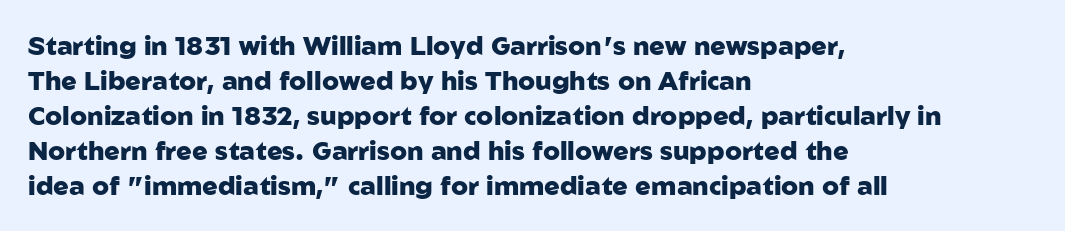
Spacing between characters is what you'd get straight out of the box. If you drew a line through each stem, it would be perfectly vertical. Which margin do the lines hug? The left one — the right edge is uneven. Leading: standard. Is the type bold? Yes — the strokes are clearly thick and heavy.
